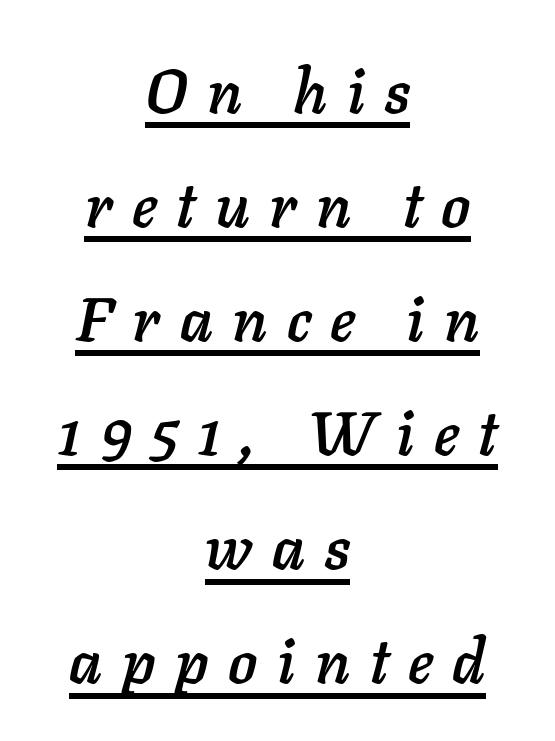
The image shows 61 px text type, italic (leaning right); set centered, line spacing 1.87x, unusually wide letter spacing (+0.32 em), underlined; low stroke contrast and a medium x-height.
